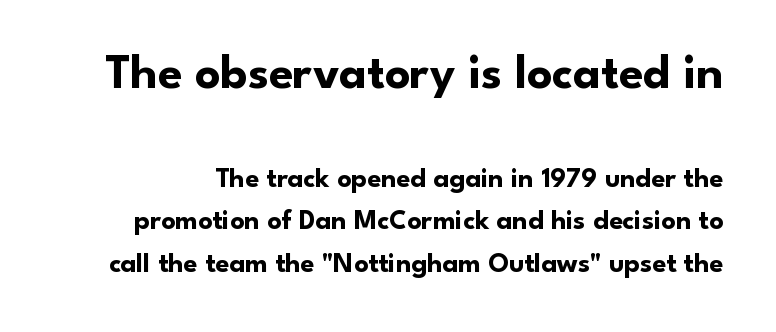
Q: Is the text bold? A: Yes.
Q: Is the text italic (slanted)? A: No, it is upright.
Q: Is the typeface a serif or a sans-serif typeface? A: Sans-serif.
Q: Is the text underlined? A: No.
Q: Is the spacing between letters normal or unusually wide? A: Normal.
Q: Is the spacing between lines tight, normal or loose? A: Normal.
Q: Which block of text is set in a larger size, the first (top) or the second (bottom)? A: The first (top) one.
Q: Width (condensed, normal, or wide)? A: Normal.
Q: Stroke contrast? A: Low.
Q: x-height? A: Small.
Q: Monospaced? A: No.
